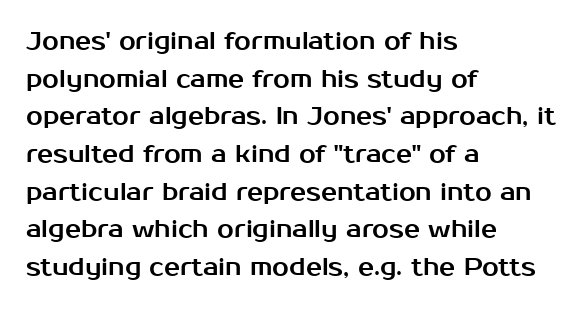
Q: Is the text italic (slanted)? A: No, it is upright.
Q: Is the text underlined? A: No.
Q: How is the paragraph aligned? A: Left-aligned.
Q: Is the spacing between letters normal or unusually wide? A: Normal.
Q: Is the spacing between lines tight, normal or loose? A: Normal.
